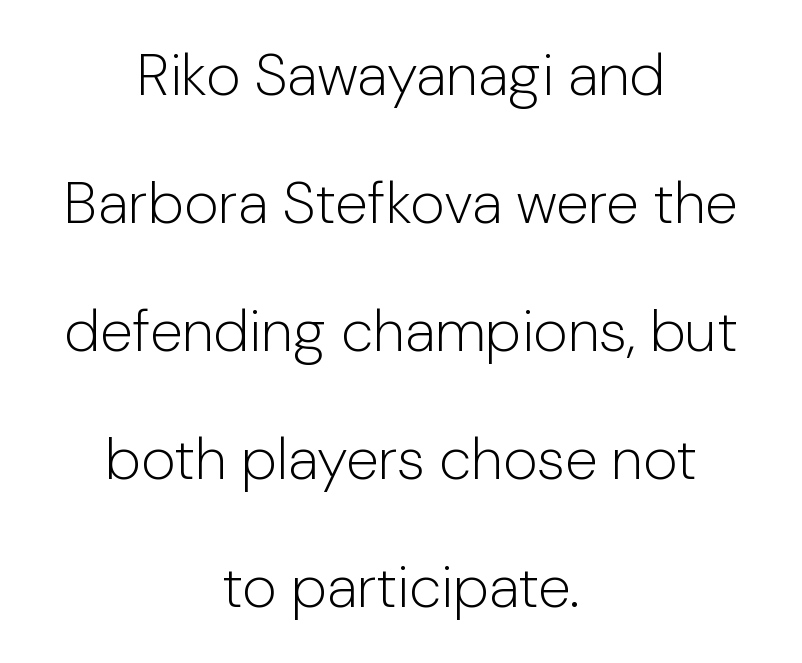
{"serif": "no", "italic": "no", "bold": "no", "weight": "light", "width": "normal", "stroke_contrast": "low", "x_height": "medium", "monospaced": "no", "underline": "no", "align": "center", "line_spacing": "loose", "line_spacing_ratio": 2.17, "letter_spacing": "normal", "letter_spacing_em": 0.0, "glyph_px": 59}
